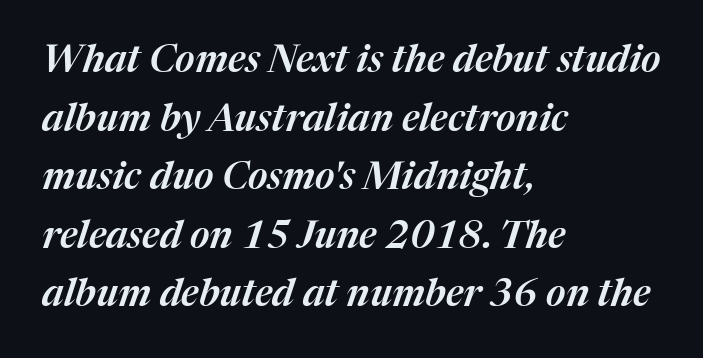
Q: Is the text italic (slanted)? A: Yes, it leans right by about 17 degrees.
Q: Is the text underlined? A: No.
Q: How is the paragraph aligned? A: Left-aligned.
Q: Is the spacing between letters normal or unusually wide? A: Normal.
Q: Is the spacing between lines tight, normal or loose? A: Normal.
Q: Width (condensed, normal, or wide)? A: Normal.
Q: Stroke contrast? A: Medium.
Q: x-height? A: Medium.
Q: Monospaced? A: No.
